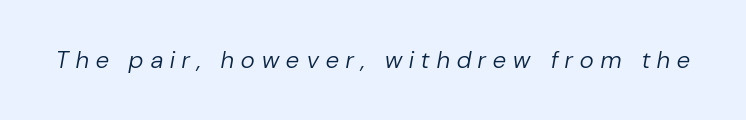
{"italic": "yes", "lean": "right", "slant_degrees": 10, "bold": "no", "underline": "no", "letter_spacing": "wide", "letter_spacing_em": 0.31, "glyph_px": 24}
